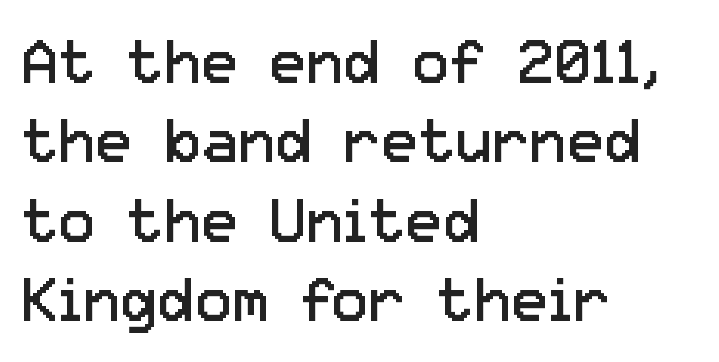
Descenders are the only things crossing below the line. Interline gaps are of average width in this sample. Horizontal alignment here is leftward, the default for most running prose. A typesetter would mark this as roman, not italic.
